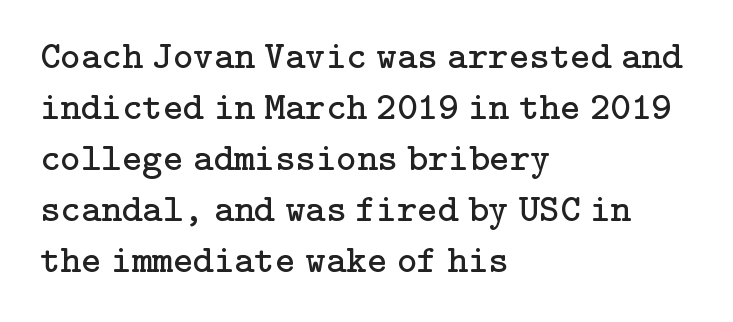
Q: Is the text bold? A: No.
Q: Is the text italic (slanted)? A: No, it is upright.
Q: Is the typeface a serif or a sans-serif typeface? A: Serif.
Q: Is the text underlined? A: No.
Q: How is the paragraph aligned? A: Left-aligned.
Q: Is the spacing between letters normal or unusually wide? A: Normal.
Q: Is the spacing between lines tight, normal or loose? A: Normal.
Q: Width (condensed, normal, or wide)? A: Normal.
Q: Stroke contrast? A: Low.
Q: x-height? A: Medium.
